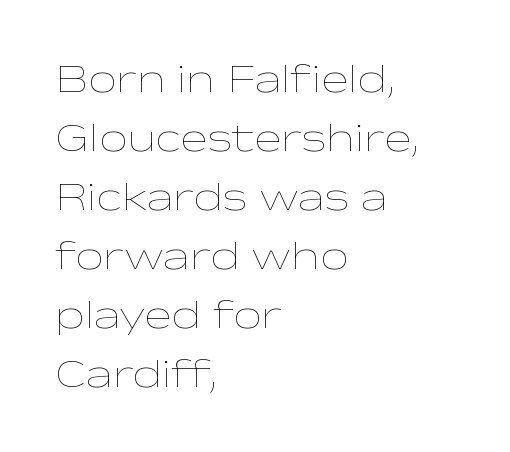
Q: Is the text bold? A: No.
Q: Is the text italic (slanted)? A: No, it is upright.
Q: Is the text underlined? A: No.
Q: How is the paragraph aligned? A: Left-aligned.
Q: Is the spacing between letters normal or unusually wide? A: Normal.
Q: Is the spacing between lines tight, normal or loose? A: Normal.
Q: Width (condensed, normal, or wide)? A: Wide.
Q: Stroke contrast? A: Low.
Q: x-height? A: Medium.
Q: Monospaced? A: No.
